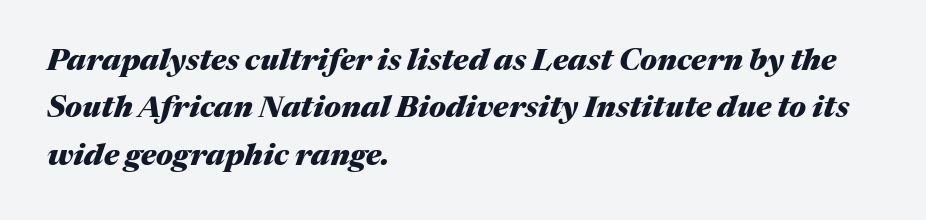
This block has exactly the height ordinary leading produces. The text block is weighted toward the left margin, trailing off unevenly rightward. Default kerning and tracking; the words read as compact shapes. Caption: bold face, heavy strokes.
